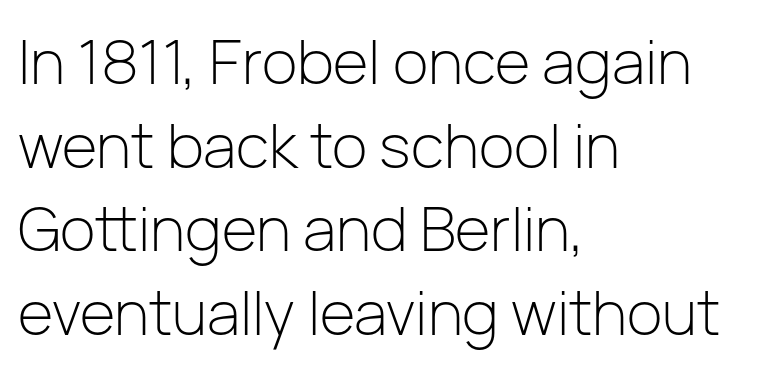
{"serif": "no", "italic": "no", "bold": "no", "weight": "light", "width": "normal", "stroke_contrast": "low", "x_height": "medium", "monospaced": "no", "underline": "no", "align": "left", "line_spacing": "normal", "line_spacing_ratio": 1.37, "letter_spacing": "normal", "letter_spacing_em": 0.0, "glyph_px": 61}
